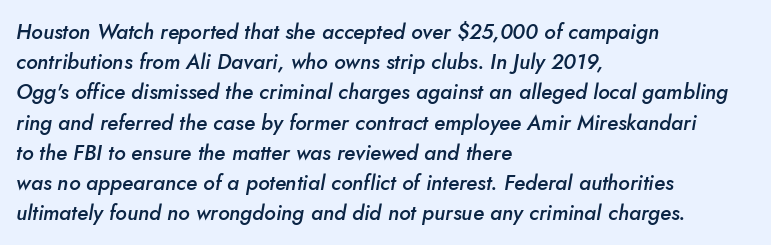
The image shows 21 px text type, italic (leaning right); set left-aligned, normal line spacing (1.44x), normal letter spacing, not underlined.
